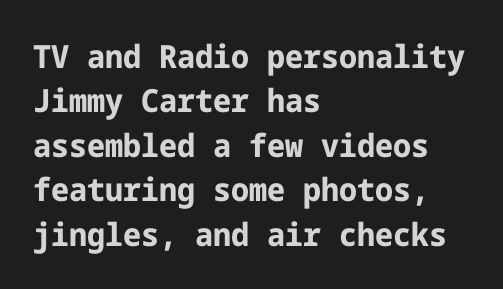
The image shows 32 px bold sans-serif type, upright; set left-aligned, normal line spacing (1.39x), normal letter spacing, not underlined; low stroke contrast and a medium x-height.
